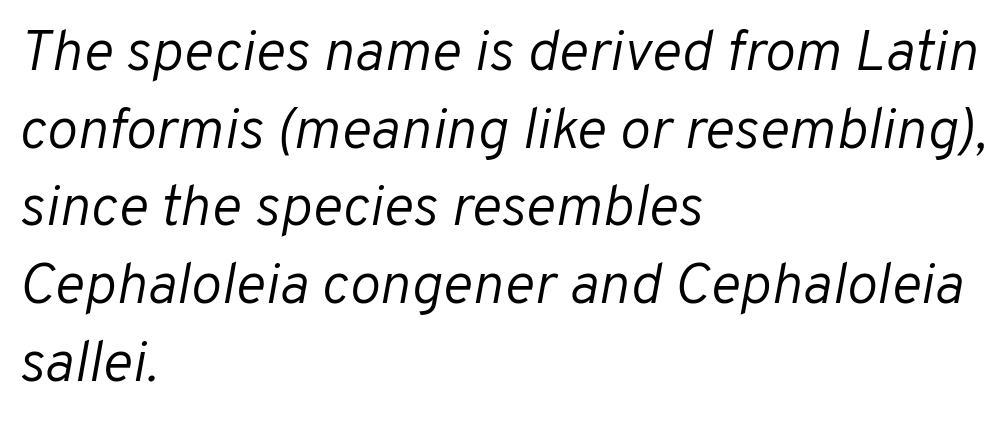
Varying glyph widths throughout — classic text-font behaviour. Interline gaps are of average width in this sample. Line beginnings align vertically; line endings do not. Look at the tracking — it's just the regular setting, nothing added.
